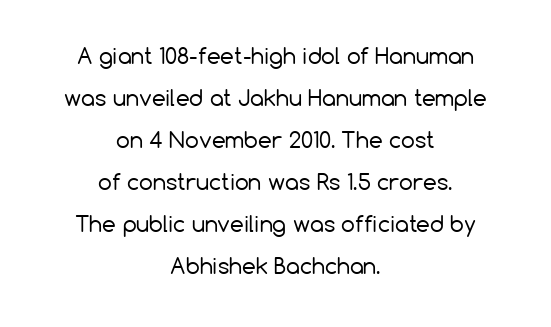
Q: Is the text bold? A: No.
Q: Is the text italic (slanted)? A: No, it is upright.
Q: Is the text underlined? A: No.
Q: How is the paragraph aligned? A: Centered.
Q: Is the spacing between letters normal or unusually wide? A: Normal.
Q: Is the spacing between lines tight, normal or loose? A: Loose.
